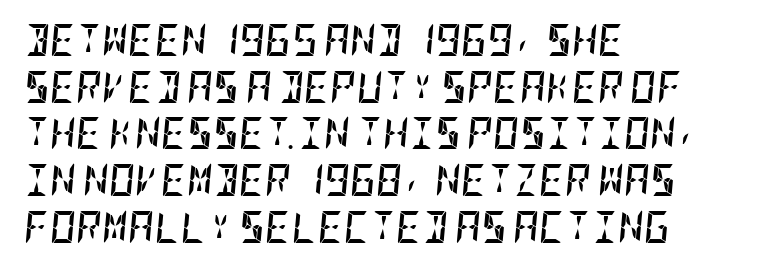
{"italic": "yes", "lean": "right", "slant_degrees": 5, "bold": "yes", "weight": "semibold", "width": "condensed", "stroke_contrast": "low", "x_height": "large", "underline": "no", "align": "left", "line_spacing": "normal", "line_spacing_ratio": 1.46, "letter_spacing": "normal", "letter_spacing_em": 0.0, "glyph_px": 32}
